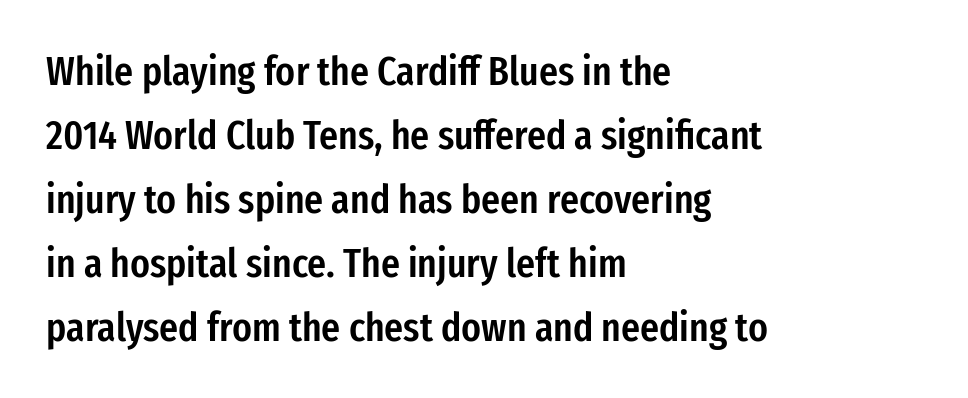
The image shows 41 px semibold, condensed sans-serif type, upright; set left-aligned, normal line spacing (1.56x), normal letter spacing, not underlined; low stroke contrast and a medium x-height.
